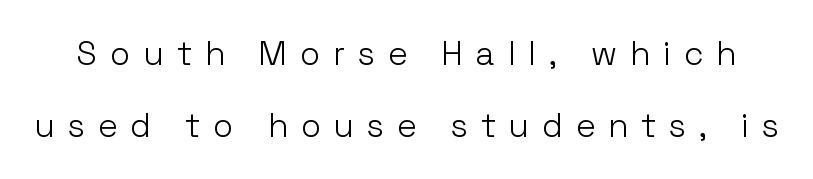
Q: Is the text bold? A: No.
Q: Is the text italic (slanted)? A: No, it is upright.
Q: Is the typeface a serif or a sans-serif typeface? A: Sans-serif.
Q: Is the text underlined? A: No.
Q: Is the spacing between letters normal or unusually wide? A: Unusually wide.
Q: Is the spacing between lines tight, normal or loose? A: Loose.
Q: Width (condensed, normal, or wide)? A: Normal.
Q: Stroke contrast? A: Low.
Q: x-height? A: Medium.
Q: Monospaced? A: No.
